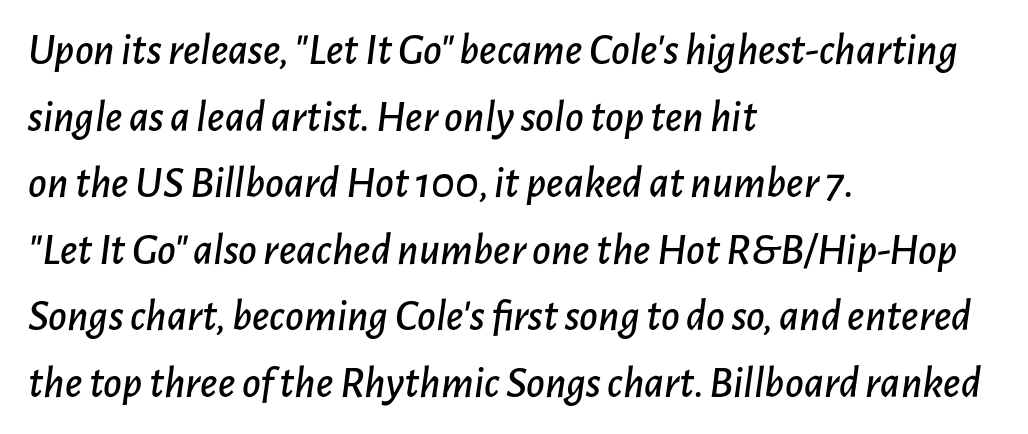
Q: Is the text italic (slanted)? A: Yes, it leans right by about 7 degrees.
Q: Is the text underlined? A: No.
Q: How is the paragraph aligned? A: Left-aligned.
Q: Is the spacing between letters normal or unusually wide? A: Normal.
Q: Is the spacing between lines tight, normal or loose? A: Normal.
Q: Width (condensed, normal, or wide)? A: Normal.
Q: Stroke contrast? A: Low.
Q: x-height? A: Medium.
Q: Monospaced? A: No.
